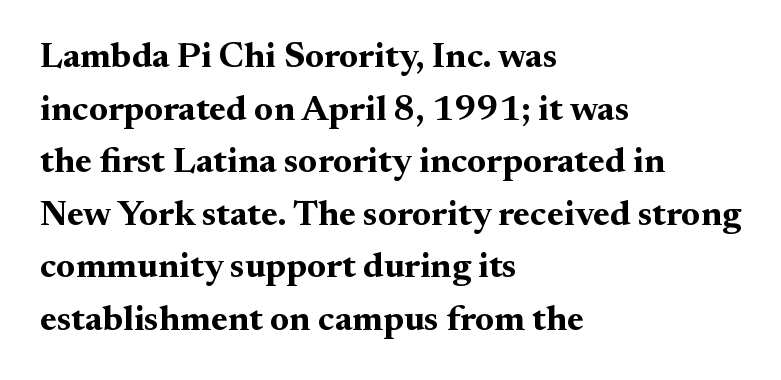
{"serif": "yes", "italic": "no", "bold": "yes", "weight": "bold", "width": "normal", "stroke_contrast": "medium", "x_height": "small", "monospaced": "no", "underline": "no", "align": "left", "line_spacing": "normal", "line_spacing_ratio": 1.46, "letter_spacing": "normal", "letter_spacing_em": 0.0, "glyph_px": 36}
